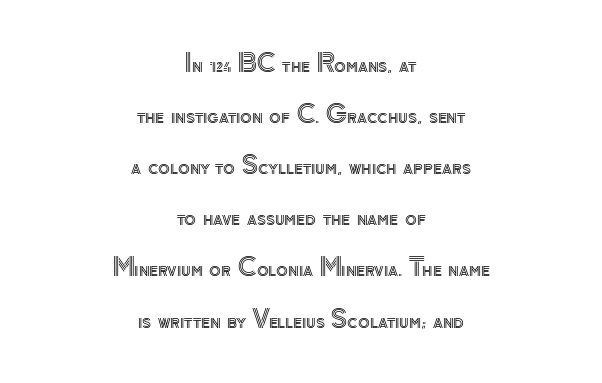
Q: Is the text italic (slanted)? A: No, it is upright.
Q: Is the text underlined? A: No.
Q: How is the paragraph aligned? A: Centered.
Q: Is the spacing between letters normal or unusually wide? A: Normal.
Q: Is the spacing between lines tight, normal or loose? A: Loose.
